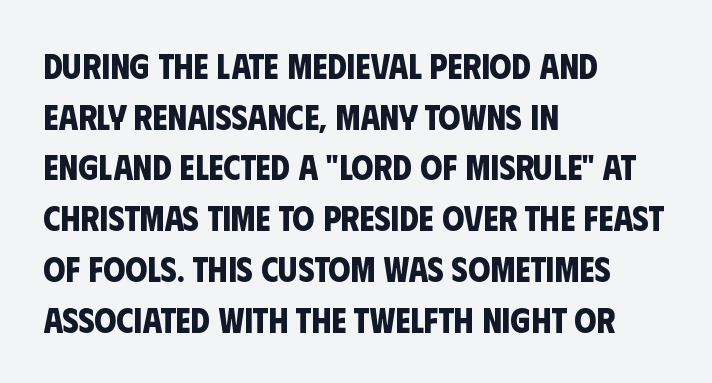
Q: Is the text bold? A: Yes.
Q: Is the typeface a serif or a sans-serif typeface? A: Sans-serif.
Q: Is the text underlined? A: No.
Q: How is the paragraph aligned? A: Left-aligned.
Q: Is the spacing between letters normal or unusually wide? A: Normal.
Q: Is the spacing between lines tight, normal or loose? A: Normal.
Q: Width (condensed, normal, or wide)? A: Condensed.
Q: Stroke contrast? A: Low.
Q: x-height? A: Large.
Q: Monospaced? A: No.
